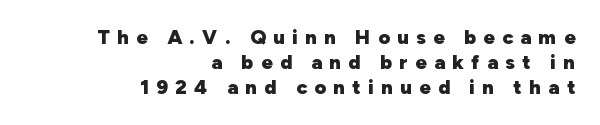
Q: Is the text bold? A: Yes.
Q: Is the text italic (slanted)? A: No, it is upright.
Q: Is the text underlined? A: No.
Q: How is the paragraph aligned? A: Right-aligned.
Q: Is the spacing between letters normal or unusually wide? A: Unusually wide.
Q: Is the spacing between lines tight, normal or loose? A: Normal.
